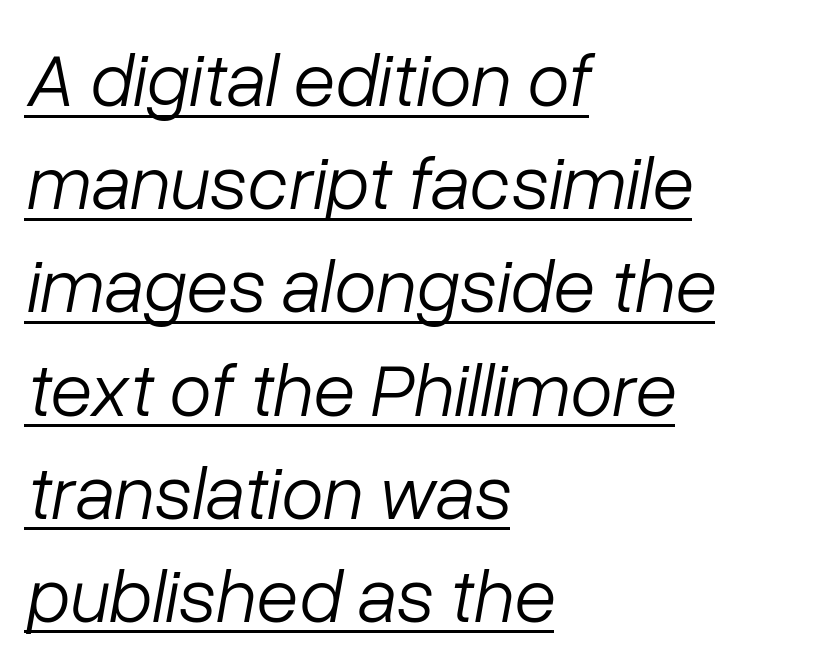
This sample has the flowing, uneven cadence of proportional lettering. Students, observe the line beneath the letters — that is underlining. Reading down the block, your eye returns to a fixed left position each line. A typesetter would call this leading conventional body-copy spacing. No heavy texture on the line: the type isn't bold. The glyphs look as if they've been sheared to an angle.
